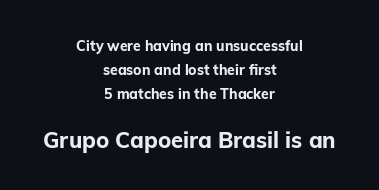
Q: Is the text bold? A: Yes.
Q: Is the text italic (slanted)? A: No, it is upright.
Q: Is the text underlined? A: No.
Q: How is the paragraph aligned? A: Centered.
Q: Is the spacing between letters normal or unusually wide? A: Normal.
Q: Is the spacing between lines tight, normal or loose? A: Normal.
Q: Which block of text is set in a larger size, the first (top) or the second (bottom)? A: The second (bottom) one.
